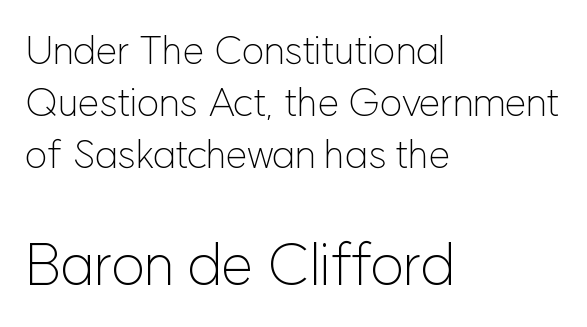
Q: Is the text bold? A: No.
Q: Is the text italic (slanted)? A: No, it is upright.
Q: Is the typeface a serif or a sans-serif typeface? A: Sans-serif.
Q: Is the text underlined? A: No.
Q: How is the paragraph aligned? A: Left-aligned.
Q: Is the spacing between letters normal or unusually wide? A: Normal.
Q: Is the spacing between lines tight, normal or loose? A: Normal.
Q: Which block of text is set in a larger size, the first (top) or the second (bottom)? A: The second (bottom) one.
Q: Width (condensed, normal, or wide)? A: Normal.
Q: Stroke contrast? A: Low.
Q: x-height? A: Medium.
Q: Monospaced? A: No.
